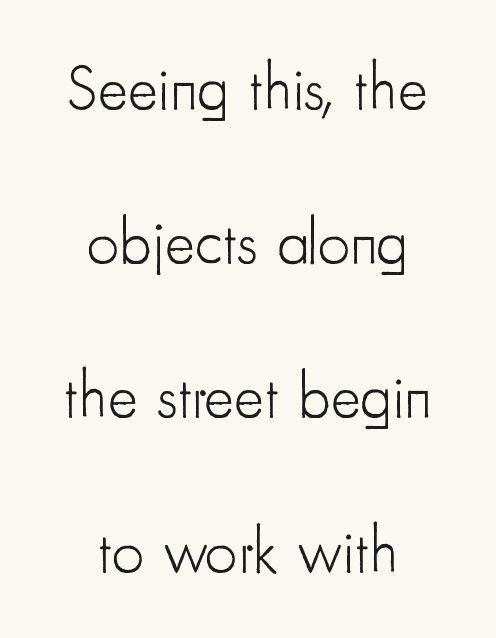
Q: Is the text bold? A: No.
Q: Is the text italic (slanted)? A: No, it is upright.
Q: Is the typeface a serif or a sans-serif typeface? A: Sans-serif.
Q: Is the text underlined? A: No.
Q: How is the paragraph aligned? A: Centered.
Q: Is the spacing between letters normal or unusually wide? A: Normal.
Q: Is the spacing between lines tight, normal or loose? A: Loose.
Q: Width (condensed, normal, or wide)? A: Condensed.
Q: Stroke contrast? A: Low.
Q: x-height? A: Small.
Q: Monospaced? A: No.
